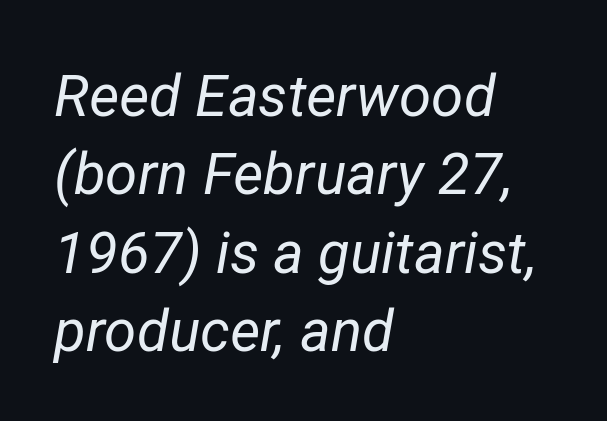
The image shows 58 px regular-weight type, italic (leaning right); set left-aligned, normal line spacing (1.35x), normal letter spacing, not underlined; low stroke contrast and a medium x-height.
